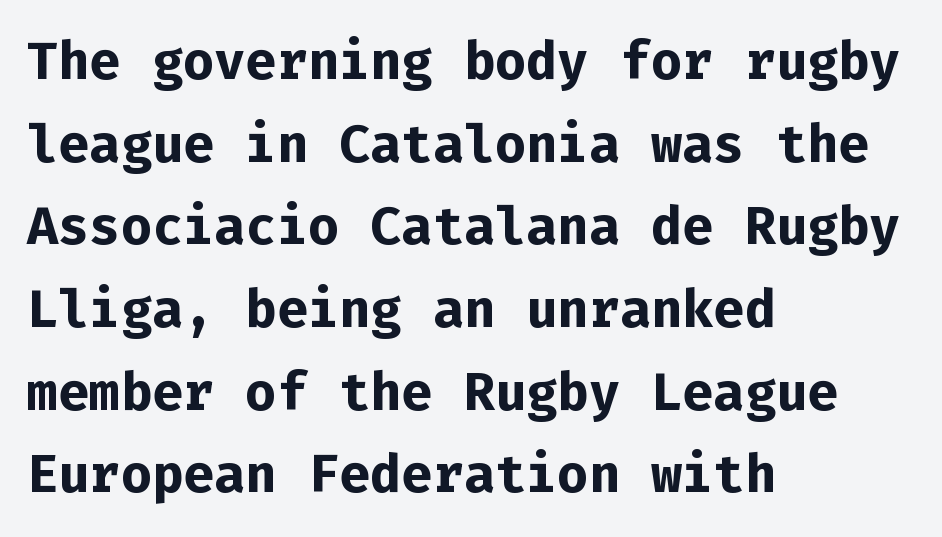
Q: Is the text bold? A: Yes.
Q: Is the text italic (slanted)? A: No, it is upright.
Q: Is the typeface a serif or a sans-serif typeface? A: Sans-serif.
Q: Is the text underlined? A: No.
Q: How is the paragraph aligned? A: Left-aligned.
Q: Is the spacing between letters normal or unusually wide? A: Normal.
Q: Is the spacing between lines tight, normal or loose? A: Normal.
Q: Width (condensed, normal, or wide)? A: Normal.
Q: Stroke contrast? A: Low.
Q: x-height? A: Medium.
Q: Monospaced? A: Yes.
